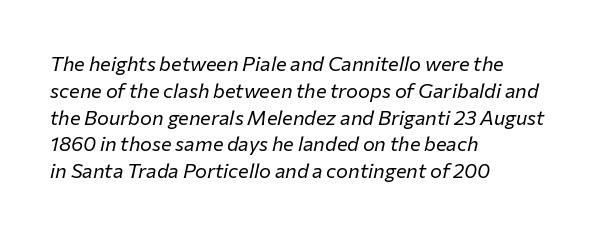
{"italic": "yes", "lean": "right", "slant_degrees": 12, "bold": "no", "underline": "no", "align": "left", "line_spacing": "normal", "line_spacing_ratio": 1.34, "letter_spacing": "normal", "letter_spacing_em": 0.0, "glyph_px": 20}
